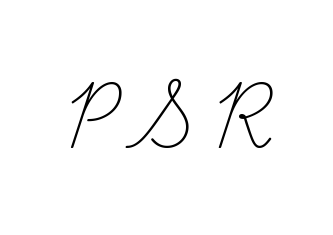
Q: Is the text bold? A: No.
Q: Is the text italic (slanted)? A: Yes.
Q: Is the text underlined? A: No.
Q: Is the spacing between letters normal or unusually wide? A: Unusually wide.
Q: Width (condensed, normal, or wide)? A: Normal.
Q: Stroke contrast? A: Medium.
Q: x-height? A: Small.
Q: Monospaced? A: No.
